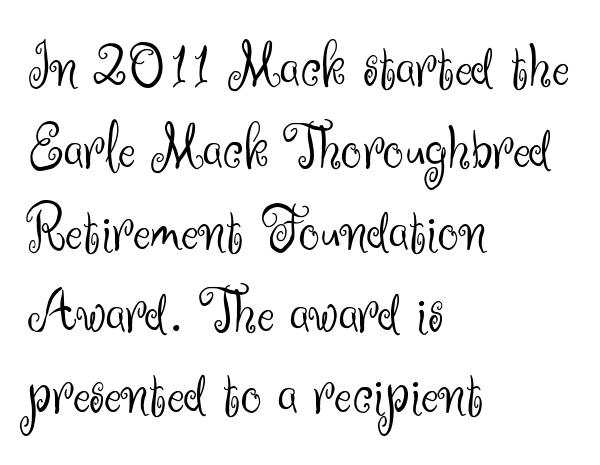
The image shows 66 px light sans-serif type, upright; set left-aligned, line spacing 1.24x, normal letter spacing, not underlined; medium stroke contrast and a small x-height.
